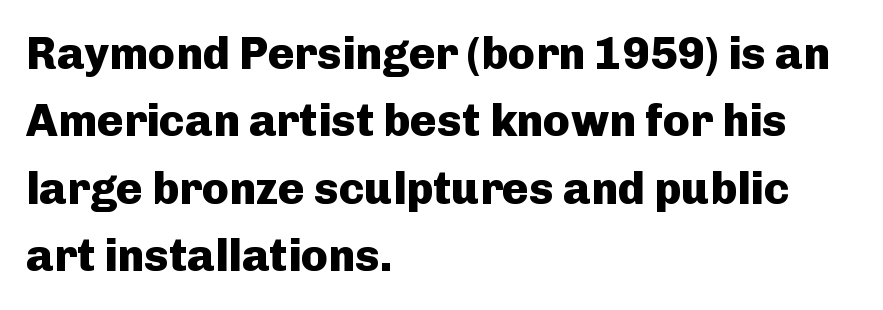
The image shows 45 px heavy sans-serif type, upright; set left-aligned, normal line spacing (1.5x), normal letter spacing, not underlined; low stroke contrast and a medium x-height.
